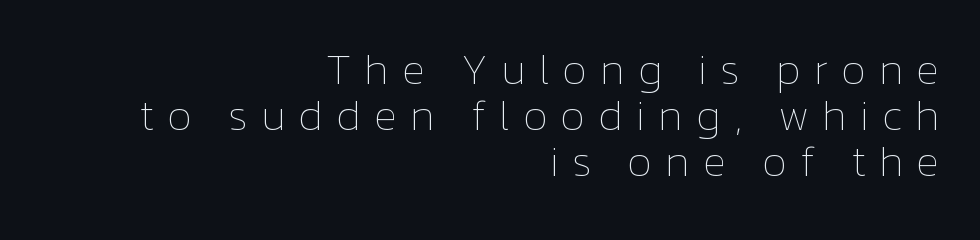
Q: Is the text bold? A: No.
Q: Is the text italic (slanted)? A: No, it is upright.
Q: Is the text underlined? A: No.
Q: How is the paragraph aligned? A: Right-aligned.
Q: Is the spacing between letters normal or unusually wide? A: Unusually wide.
Q: Is the spacing between lines tight, normal or loose? A: Tight.
Q: Width (condensed, normal, or wide)? A: Normal.
Q: Stroke contrast? A: Low.
Q: x-height? A: Medium.
Q: Monospaced? A: No.
